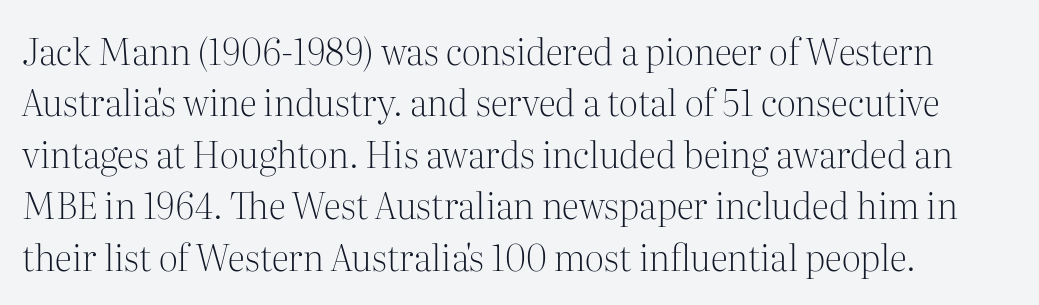
Q: Is the text bold? A: No.
Q: Is the text italic (slanted)? A: No, it is upright.
Q: Is the typeface a serif or a sans-serif typeface? A: Serif.
Q: Is the text underlined? A: No.
Q: How is the paragraph aligned? A: Left-aligned.
Q: Is the spacing between letters normal or unusually wide? A: Normal.
Q: Is the spacing between lines tight, normal or loose? A: Normal.
Q: Width (condensed, normal, or wide)? A: Normal.
Q: Stroke contrast? A: Medium.
Q: x-height? A: Medium.
Q: Monospaced? A: No.
